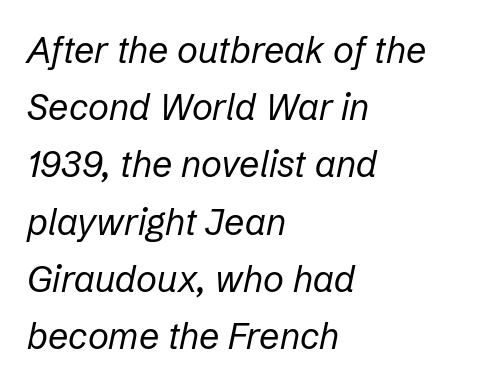
{"italic": "yes", "lean": "right", "slant_degrees": 12, "bold": "no", "weight": "regular", "width": "normal", "stroke_contrast": "low", "x_height": "medium", "monospaced": "no", "underline": "no", "align": "left", "line_spacing": "normal", "line_spacing_ratio": 1.59, "letter_spacing": "normal", "letter_spacing_em": 0.0, "glyph_px": 36}
